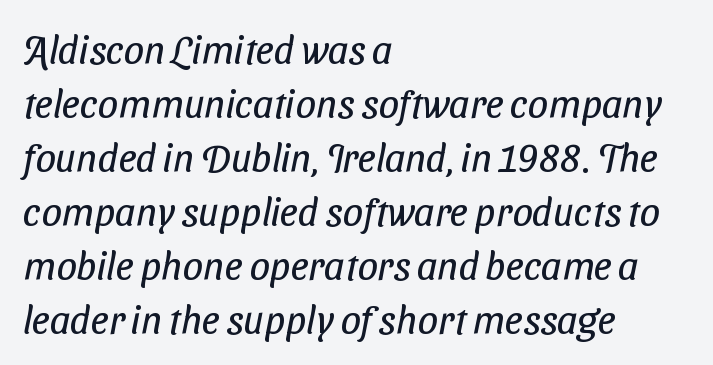
Q: Is the text bold? A: No.
Q: Is the typeface a serif or a sans-serif typeface? A: Sans-serif.
Q: Is the text underlined? A: No.
Q: How is the paragraph aligned? A: Left-aligned.
Q: Is the spacing between letters normal or unusually wide? A: Normal.
Q: Is the spacing between lines tight, normal or loose? A: Normal.
Q: Width (condensed, normal, or wide)? A: Condensed.
Q: Stroke contrast? A: Low.
Q: x-height? A: Medium.
Q: Monospaced? A: No.
